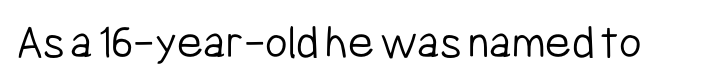
Q: Is the text bold? A: No.
Q: Is the text italic (slanted)? A: No, it is upright.
Q: Is the typeface a serif or a sans-serif typeface? A: Sans-serif.
Q: Is the text underlined? A: No.
Q: Is the spacing between letters normal or unusually wide? A: Normal.
Q: Width (condensed, normal, or wide)? A: Condensed.
Q: Stroke contrast? A: Low.
Q: x-height? A: Medium.
Q: Monospaced? A: No.
